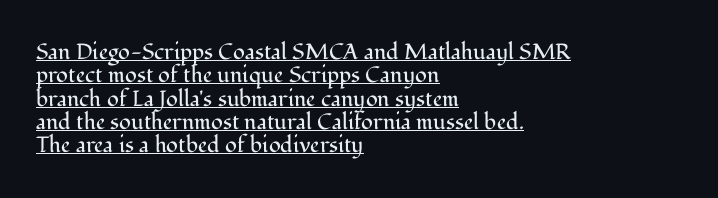
The image shows 22 px text type, upright; set left-aligned, tight line spacing (1.06x), normal letter spacing, underlined.
